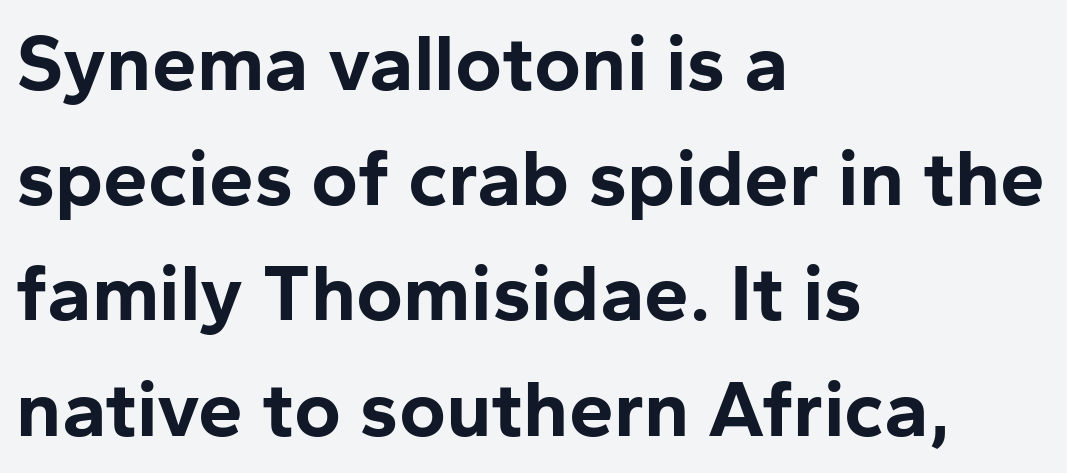
Q: Is the text bold? A: Yes.
Q: Is the text italic (slanted)? A: No, it is upright.
Q: Is the typeface a serif or a sans-serif typeface? A: Sans-serif.
Q: Is the text underlined? A: No.
Q: How is the paragraph aligned? A: Left-aligned.
Q: Is the spacing between letters normal or unusually wide? A: Normal.
Q: Is the spacing between lines tight, normal or loose? A: Normal.
Q: Width (condensed, normal, or wide)? A: Normal.
Q: Stroke contrast? A: Low.
Q: x-height? A: Medium.
Q: Monospaced? A: No.
